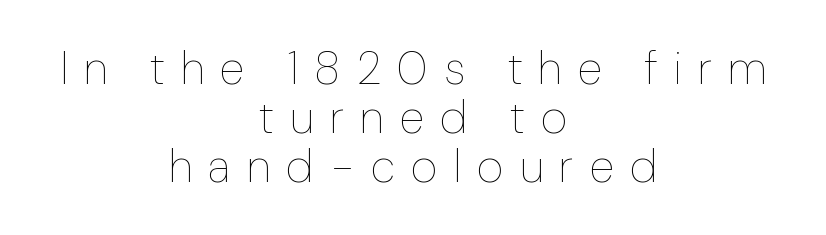
{"italic": "no", "bold": "no", "weight": "thin", "width": "normal", "stroke_contrast": "low", "x_height": "medium", "monospaced": "no", "underline": "no", "align": "center", "line_spacing": "tight", "line_spacing_ratio": 1.06, "letter_spacing": "wide", "letter_spacing_em": 0.35, "glyph_px": 46}
